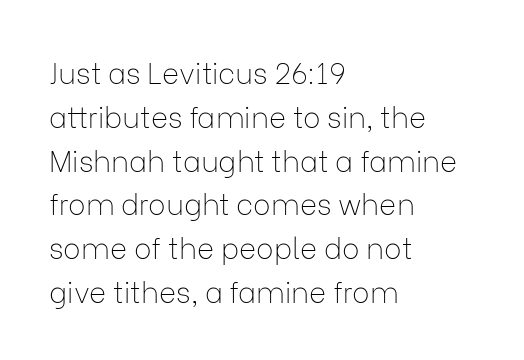
{"serif": "no", "italic": "no", "bold": "no", "weight": "thin", "width": "normal", "stroke_contrast": "low", "x_height": "medium", "monospaced": "no", "underline": "no", "align": "left", "line_spacing": "normal", "line_spacing_ratio": 1.51, "letter_spacing": "normal", "letter_spacing_em": 0.0, "glyph_px": 29}
